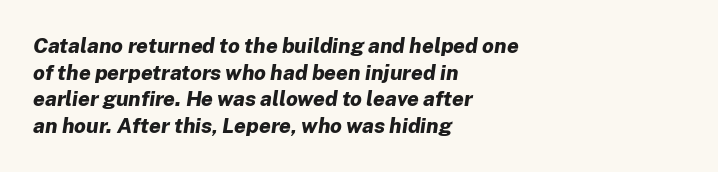
Q: Is the text bold? A: Yes.
Q: Is the text italic (slanted)? A: Yes, it leans right by about 8 degrees.
Q: Is the text underlined? A: No.
Q: How is the paragraph aligned? A: Left-aligned.
Q: Is the spacing between letters normal or unusually wide? A: Normal.
Q: Is the spacing between lines tight, normal or loose? A: Normal.
